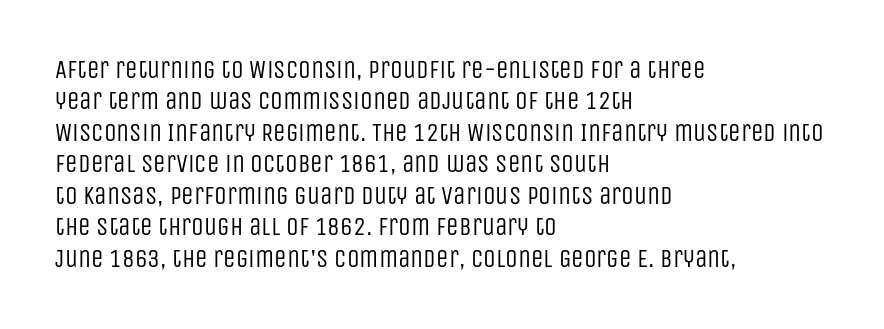
The image shows 25 px text type, upright; set left-aligned, normal line spacing (1.26x), normal letter spacing, not underlined.
